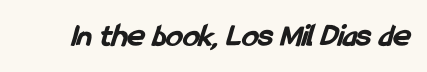
{"serif": "no", "bold": "yes", "weight": "bold", "width": "condensed", "stroke_contrast": "low", "x_height": "medium", "monospaced": "no", "underline": "no", "letter_spacing": "normal", "letter_spacing_em": 0.0, "glyph_px": 33}
